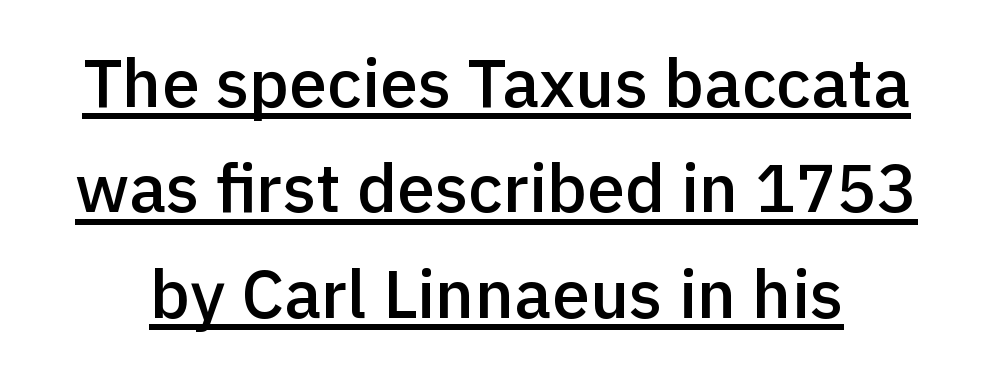
The letters stand straight up with perfectly vertical stems. The space between consecutive lines is moderate. Glance below the letters and you will spot a drawn line. These lines carry some extra weight — a demibold, not a full bold. A typesetter would label this face a sans.
